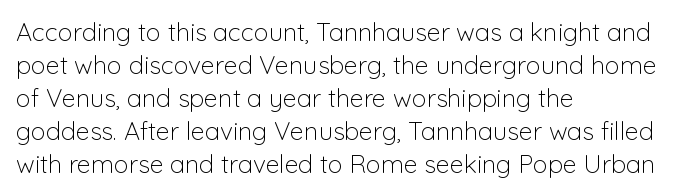
Q: Is the text bold? A: No.
Q: Is the text italic (slanted)? A: No, it is upright.
Q: Is the text underlined? A: No.
Q: How is the paragraph aligned? A: Left-aligned.
Q: Is the spacing between letters normal or unusually wide? A: Normal.
Q: Is the spacing between lines tight, normal or loose? A: Normal.
